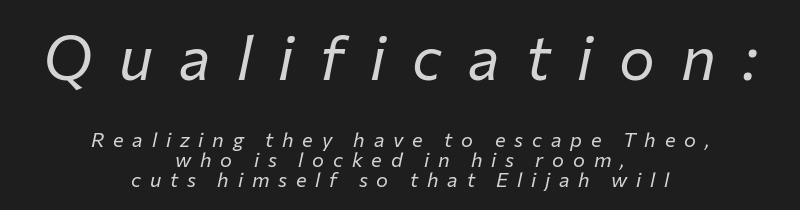
The image shows 60 px regular-weight type, italic (leaning right); set centered, tight line spacing (1.0x), unusually wide letter spacing (+0.44 em), not underlined; the first (top) block is 3.0x larger; low stroke contrast and a medium x-height.
